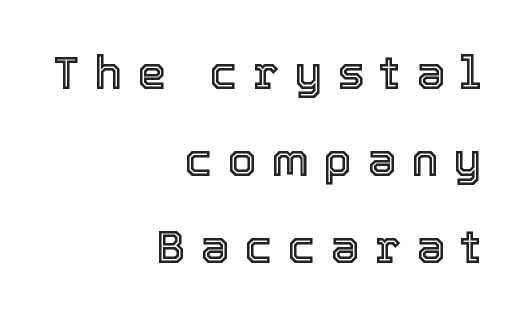
{"italic": "no", "width": "normal", "x_height": "medium", "monospaced": "no", "underline": "no", "align": "right", "line_spacing_ratio": 1.89, "letter_spacing": "wide", "letter_spacing_em": 0.33, "glyph_px": 46}
